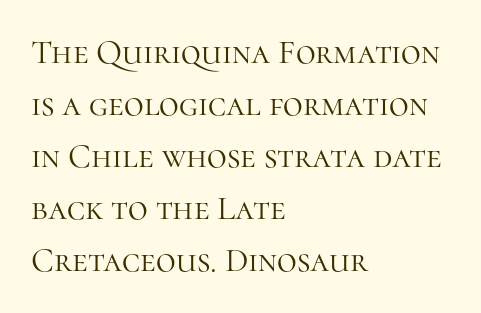
The designer went with a serif here, giving each stem small feet. Proportional: the letters do not fall into vertical columns. If you drew a ruler down the left edge, every line would touch it. This sample uses plain, unmodified letter spacing. Upright lettering throughout. Stems and bowls with no extra thickness — not bold.
